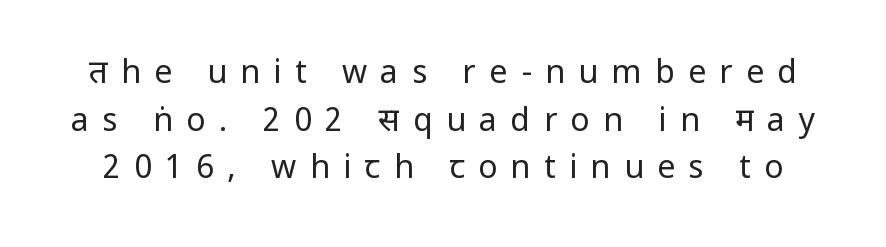
The image shows 32 px regular-weight sans-serif type, upright; set normal line spacing (1.49x), unusually wide letter spacing (+0.42 em), not underlined; low stroke contrast and a medium x-height.
